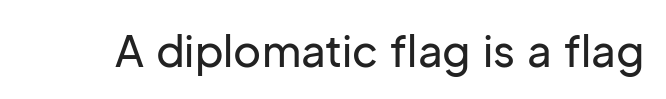
The image shows 43 px sans-serif type, upright; set normal letter spacing, not underlined; low stroke contrast and a medium x-height.
